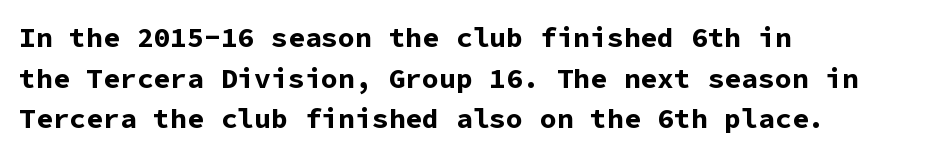
The image shows 28 px bold sans-serif type, upright, monospaced; set left-aligned, normal line spacing (1.45x), normal letter spacing, not underlined; low stroke contrast and a medium x-height.
